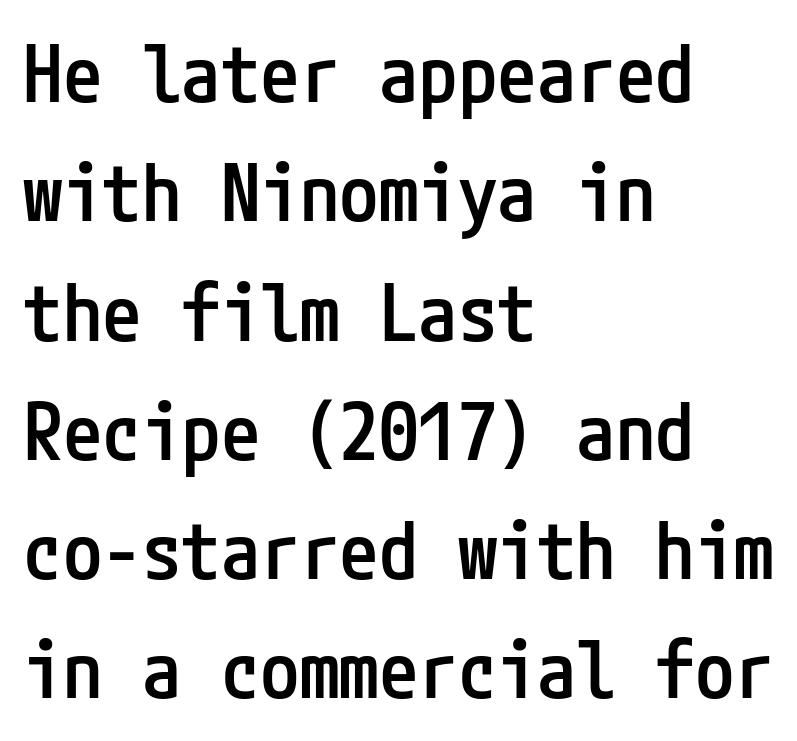
{"serif": "no", "italic": "no", "bold": "semi", "weight": "semibold", "width": "condensed", "stroke_contrast": "low", "x_height": "medium", "underline": "no", "align": "left", "line_spacing": "normal", "line_spacing_ratio": 1.51, "letter_spacing": "normal", "letter_spacing_em": 0.0, "glyph_px": 79}
